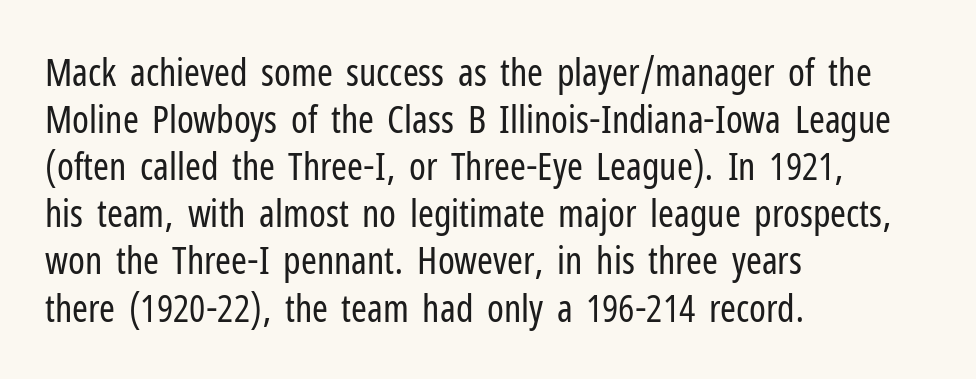
Q: Is the text bold? A: No.
Q: Is the text italic (slanted)? A: No, it is upright.
Q: Is the typeface a serif or a sans-serif typeface? A: Sans-serif.
Q: Is the text underlined? A: No.
Q: How is the paragraph aligned? A: Left-aligned.
Q: Is the spacing between letters normal or unusually wide? A: Normal.
Q: Width (condensed, normal, or wide)? A: Condensed.
Q: Stroke contrast? A: Low.
Q: x-height? A: Medium.
Q: Monospaced? A: No.
